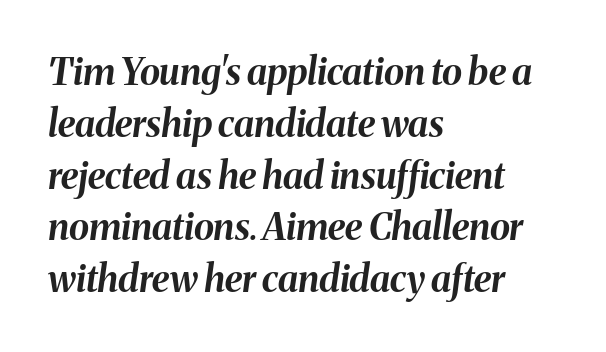
Q: Is the text bold? A: Yes.
Q: Is the text italic (slanted)? A: Yes, it leans right by about 8 degrees.
Q: Is the text underlined? A: No.
Q: How is the paragraph aligned? A: Left-aligned.
Q: Is the spacing between letters normal or unusually wide? A: Normal.
Q: Is the spacing between lines tight, normal or loose? A: Normal.
Q: Width (condensed, normal, or wide)? A: Normal.
Q: Stroke contrast? A: Medium.
Q: x-height? A: Medium.
Q: Monospaced? A: No.
